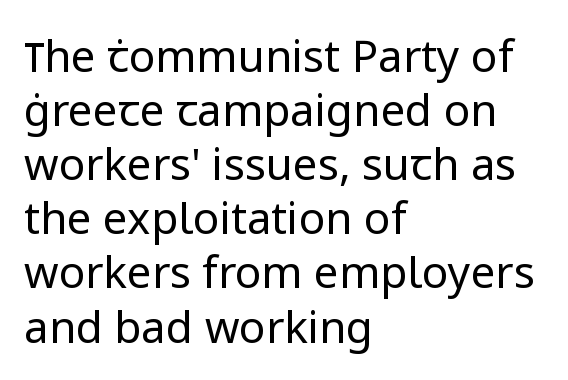
The image shows 44 px regular-weight sans-serif type, upright; set left-aligned, line spacing 1.23x, normal letter spacing, not underlined; low stroke contrast and a medium x-height.
